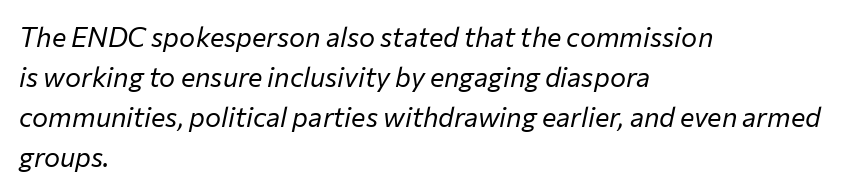
Tracking value appears to be zero — textbook default spacing. No letter is thick-stroked: the sample isn't bold. The passage shown leans; its letterforms are oblique. Every row of glyphs begins at an identical x-position on the left.
